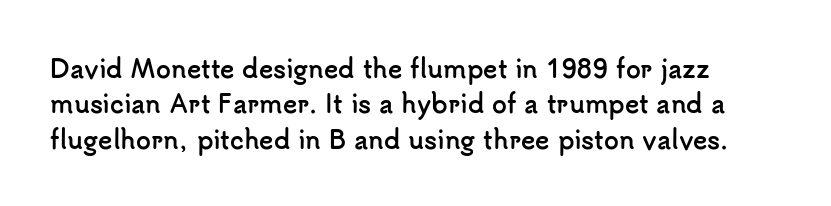
{"italic": "no", "bold": "yes", "underline": "no", "line_spacing": "normal", "line_spacing_ratio": 1.47, "letter_spacing": "normal", "letter_spacing_em": 0.0, "glyph_px": 24}
